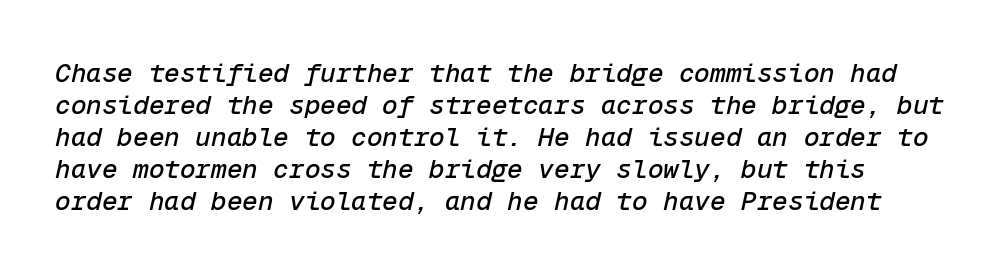
Q: Is the text italic (slanted)? A: Yes, it leans right by about 12 degrees.
Q: Is the text underlined? A: No.
Q: Is the spacing between letters normal or unusually wide? A: Normal.
